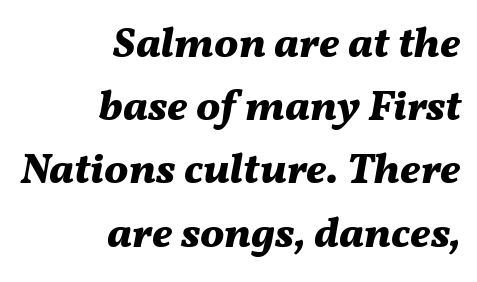
The image shows 43 px bold type, italic (leaning right); set right-aligned, normal line spacing (1.47x), normal letter spacing, not underlined; medium stroke contrast and a medium x-height.
